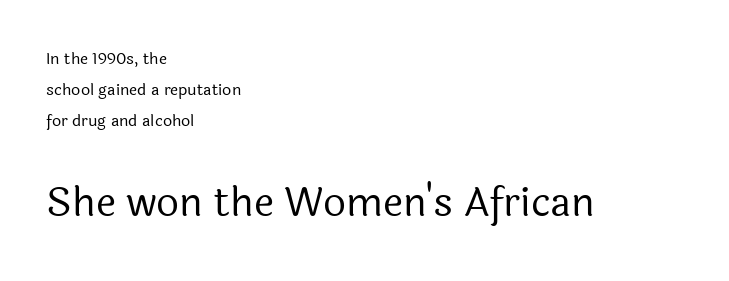
The text was rendered using a sans face with plain stroke endings. The letters stand upright; this is a roman face. Caption: upper text group reduced, lower text group enlarged. Default kerning and tracking; the words read as compact shapes. Layout note: lines flush left. This sample has the flowing, uneven cadence of proportional lettering.
